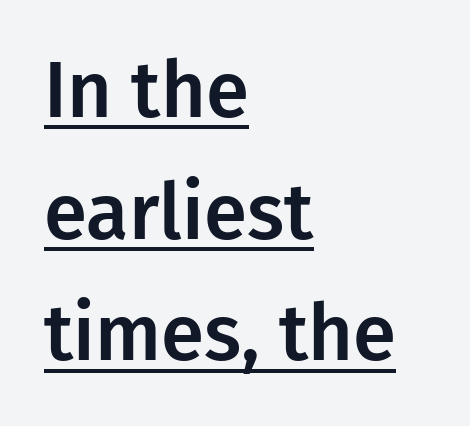
Q: Is the text italic (slanted)? A: No, it is upright.
Q: Is the typeface a serif or a sans-serif typeface? A: Sans-serif.
Q: Is the text underlined? A: Yes.
Q: How is the paragraph aligned? A: Left-aligned.
Q: Is the spacing between letters normal or unusually wide? A: Normal.
Q: Is the spacing between lines tight, normal or loose? A: Normal.
Q: Width (condensed, normal, or wide)? A: Normal.
Q: Stroke contrast? A: Low.
Q: x-height? A: Medium.
Q: Monospaced? A: No.
